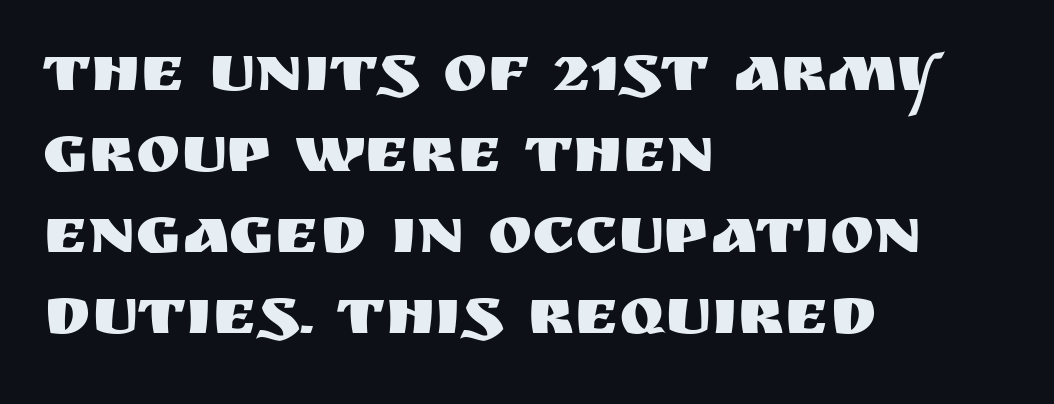
The image shows 67 px sans-serif type, upright; set left-aligned, line spacing 1.21x, normal letter spacing, not underlined; medium stroke contrast and a large x-height.
